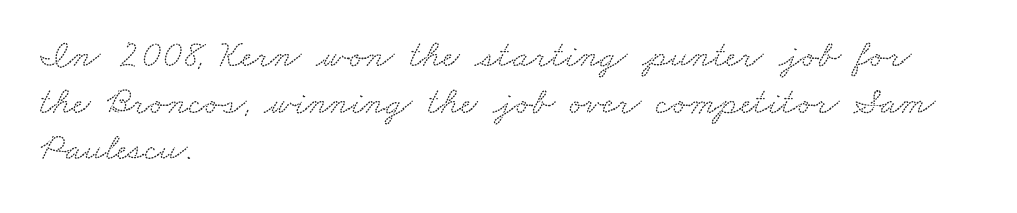
This sample has the flowing, uneven cadence of proportional lettering. Students, note that the glyphs here touch the page at normal intervals. Each row of text sits above clean, open space.
